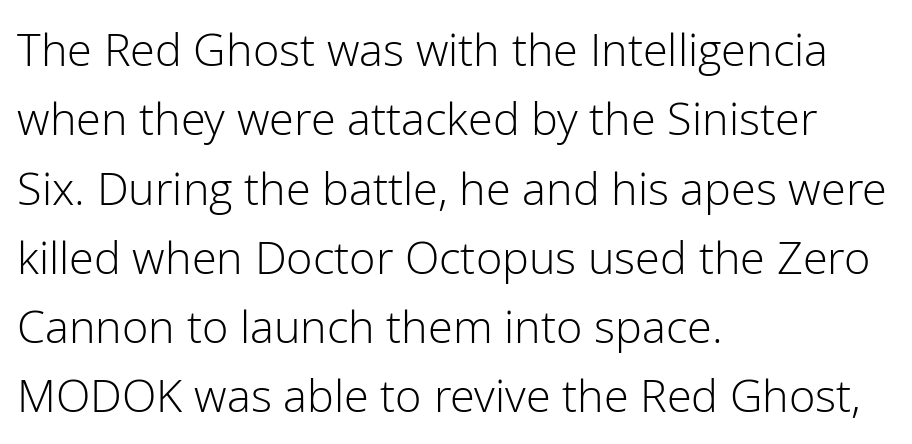
{"serif": "no", "italic": "no", "bold": "no", "weight": "light", "width": "normal", "stroke_contrast": "low", "x_height": "medium", "monospaced": "no", "underline": "no", "align": "left", "line_spacing": "normal", "line_spacing_ratio": 1.54, "letter_spacing": "normal", "letter_spacing_em": 0.0, "glyph_px": 45}
